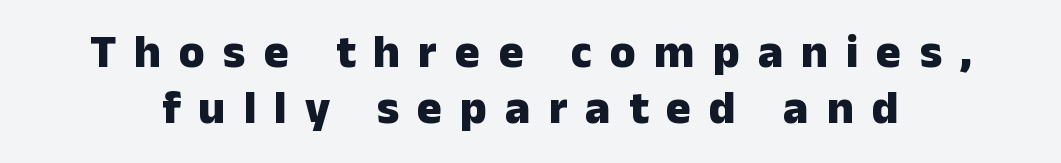
The image shows 47 px heavy sans-serif type, upright; set line spacing 1.2x, unusually wide letter spacing (+0.38 em), not underlined; low stroke contrast and a medium x-height.
